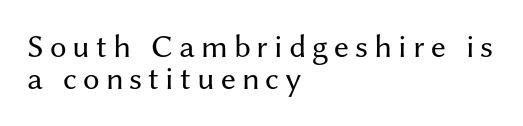
A typesetter would label this face a sans. Is the block centered? No — it sits flush against the left margin. Nothing heavy about these letters — not bold at all. Each letter keeps its own natural width here, so spacing adapts to shape. Vertically, the passage feels compressed, each row crowding the next. Do the letters lean? They stand straight.
